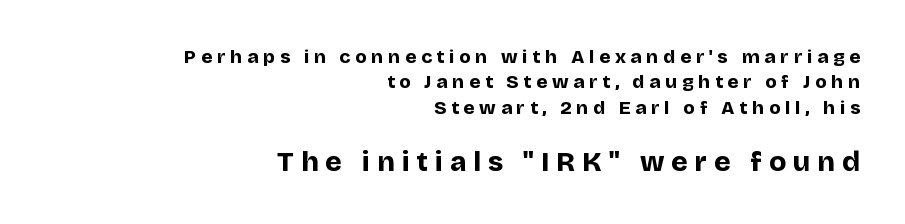
Check where the strokes stop: nothing finishes them off — pure sans. On the weight axis this lands at bold, roughly 700. Vertically, the passage feels balanced, rows spaced as you'd expect. Rendered with straight, roman letterforms.
